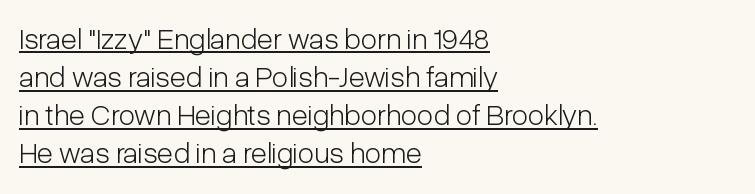
Compared with typical body copy, the letter spacing here is the same. This rendering uses left alignment, leaving the right contour irregular. In terms of posture, this sample is upright. Think of a printed novel: that variable character pitch is what you see here. These lines sit exactly where default settings would place them.
